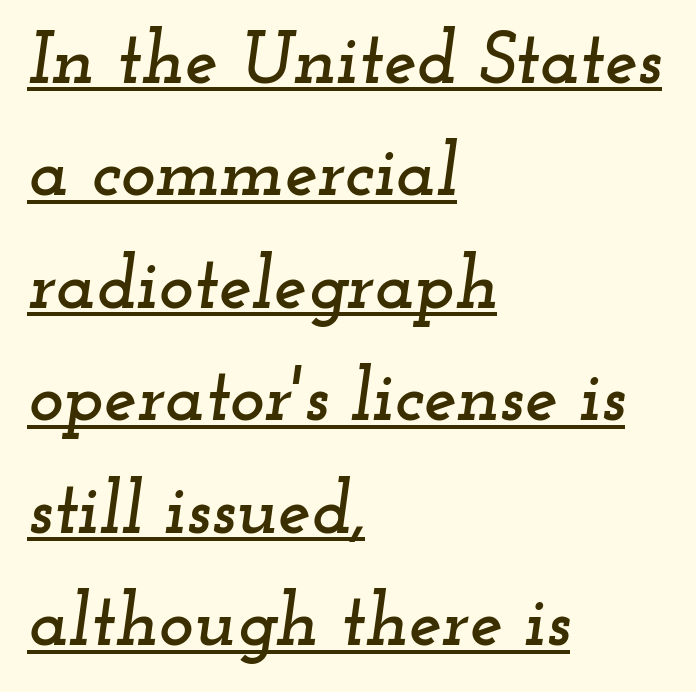
{"serif": "yes", "italic": "yes", "lean": "right", "slant_degrees": 12, "width": "wide", "stroke_contrast": "low", "x_height": "small", "monospaced": "no", "underline": "yes", "align": "left", "line_spacing": "normal", "line_spacing_ratio": 1.52, "letter_spacing": "normal", "letter_spacing_em": 0.0, "glyph_px": 74}
